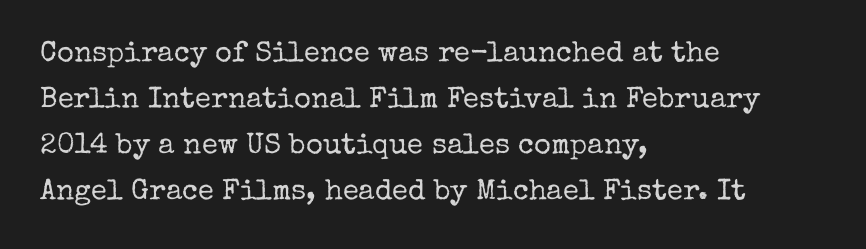
The image shows 29 px regular-weight serif type, upright; set left-aligned, normal line spacing (1.59x), normal letter spacing, not underlined; low stroke contrast and a medium x-height.
